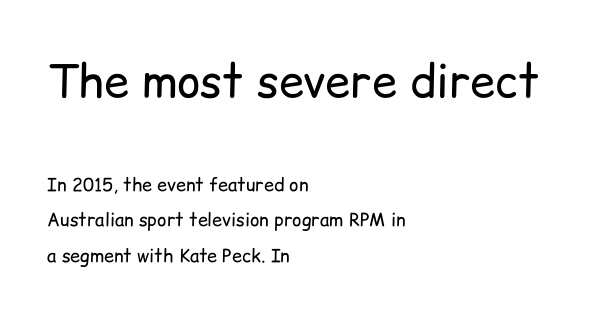
Q: Is the text bold? A: No.
Q: Is the text italic (slanted)? A: No, it is upright.
Q: Is the typeface a serif or a sans-serif typeface? A: Sans-serif.
Q: Is the text underlined? A: No.
Q: How is the paragraph aligned? A: Left-aligned.
Q: Is the spacing between letters normal or unusually wide? A: Normal.
Q: Is the spacing between lines tight, normal or loose? A: Loose.
Q: Which block of text is set in a larger size, the first (top) or the second (bottom)? A: The first (top) one.
Q: Width (condensed, normal, or wide)? A: Normal.
Q: Stroke contrast? A: Low.
Q: x-height? A: Medium.
Q: Monospaced? A: No.
